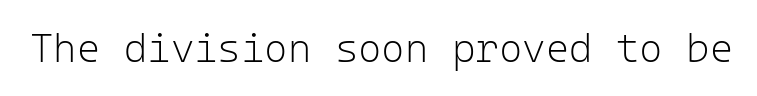
{"serif": "no", "italic": "no", "bold": "no", "weight": "light", "width": "normal", "stroke_contrast": "low", "x_height": "medium", "monospaced": "yes", "underline": "no", "letter_spacing": "normal", "letter_spacing_em": 0.0, "glyph_px": 40}
